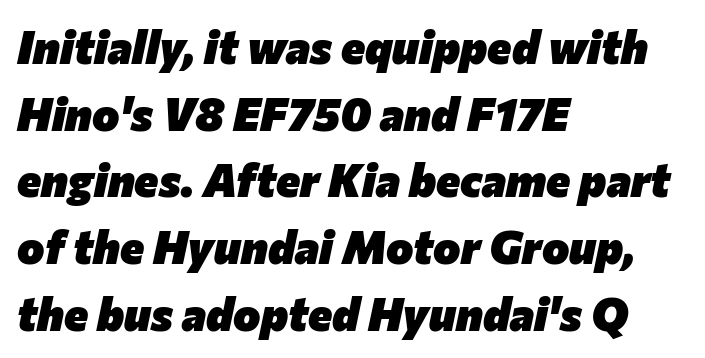
The gaps between neighbouring characters are ordinary and unremarkable. A clean baseline with only descenders dipping below it. This is heavy type, rendered in bold. Regular leading. Does the copy run flush right? No — it runs flush left. The axis of the letterforms is tilted away from vertical.
